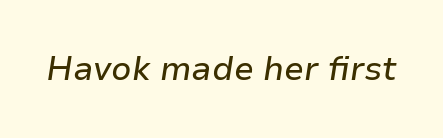
The letters advance in unequal steps, a hallmark of proportional type. The type is set solid horizontally, with unmodified tracking. Lines of text with bare space underneath. Notice how the stems are inclined rather than vertical — that's the hallmark of italics.
